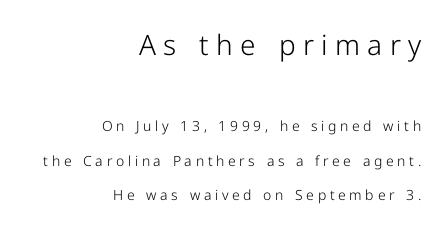
Q: Is the text bold? A: No.
Q: Is the text italic (slanted)? A: No, it is upright.
Q: Is the typeface a serif or a sans-serif typeface? A: Sans-serif.
Q: Is the text underlined? A: No.
Q: How is the paragraph aligned? A: Right-aligned.
Q: Is the spacing between letters normal or unusually wide? A: Unusually wide.
Q: Is the spacing between lines tight, normal or loose? A: Loose.
Q: Which block of text is set in a larger size, the first (top) or the second (bottom)? A: The first (top) one.
Q: Width (condensed, normal, or wide)? A: Normal.
Q: Stroke contrast? A: Low.
Q: x-height? A: Medium.
Q: Monospaced? A: No.
